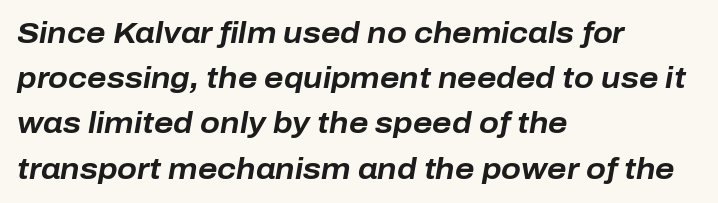
{"italic": "yes", "lean": "right", "slant_degrees": 10, "bold": "yes", "weight": "bold", "width": "normal", "stroke_contrast": "low", "x_height": "medium", "monospaced": "no", "underline": "no", "align": "left", "line_spacing": "normal", "line_spacing_ratio": 1.56, "letter_spacing": "normal", "letter_spacing_em": 0.0, "glyph_px": 29}
